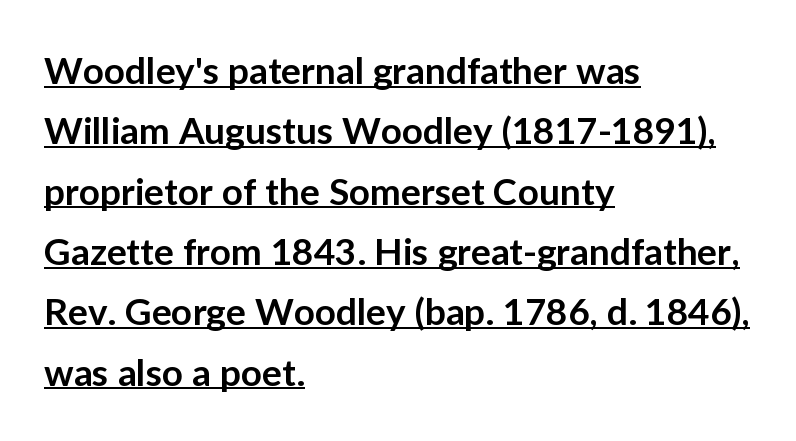
The rendering uses the underline text-decoration. Look at the stroke-to-counter ratio: somewhat heavy, a semibold. Is this a fixed-width face? No — the glyphs have proportional, varying widths. The lines sit at an ordinary, default distance from one another. Visually the block forms a straight wall on the left and a jagged coastline on the right.
